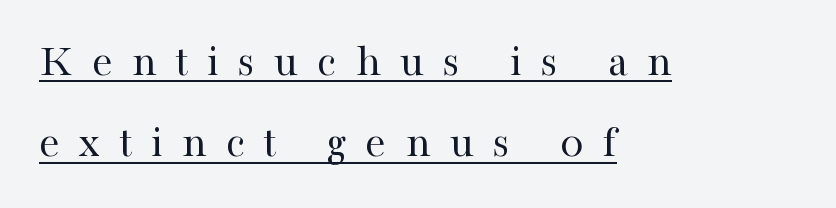
{"serif": "yes", "italic": "no", "bold": "no", "weight": "regular", "width": "normal", "stroke_contrast": "high", "x_height": "medium", "monospaced": "no", "underline": "yes", "align": "left", "line_spacing_ratio": 1.73, "letter_spacing": "wide", "letter_spacing_em": 0.41, "glyph_px": 47}
